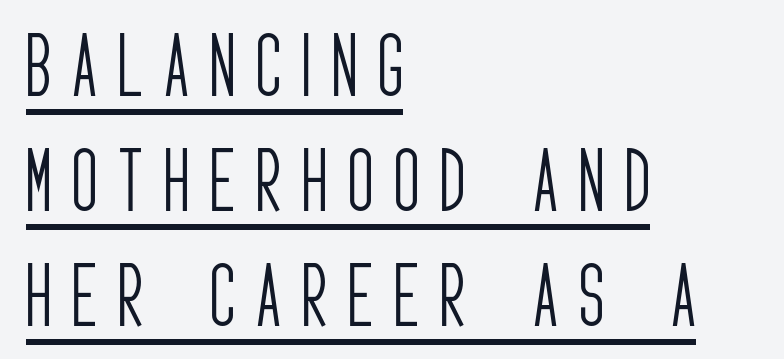
The image shows 70 px light, condensed sans-serif type, upright; set left-aligned, normal line spacing (1.64x), unusually wide letter spacing (+0.3 em), underlined; low stroke contrast and a large x-height.
